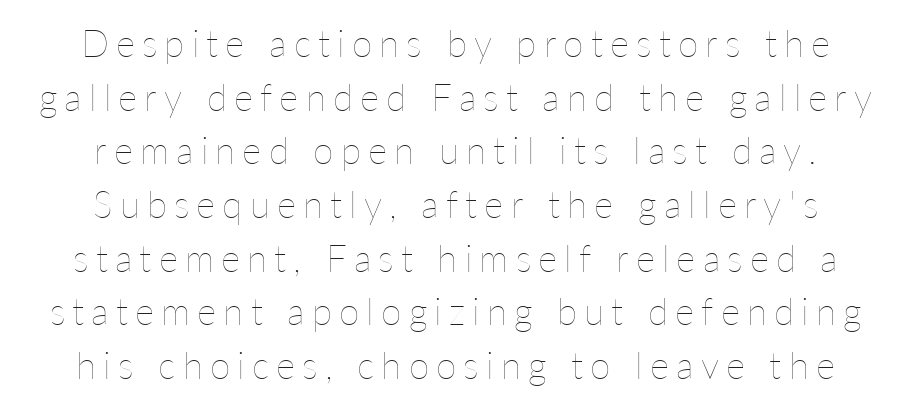
Q: Is the text bold? A: No.
Q: Is the text italic (slanted)? A: No, it is upright.
Q: Is the text underlined? A: No.
Q: How is the paragraph aligned? A: Centered.
Q: Is the spacing between lines tight, normal or loose? A: Normal.
Q: Width (condensed, normal, or wide)? A: Normal.
Q: Stroke contrast? A: Low.
Q: x-height? A: Medium.
Q: Monospaced? A: No.
